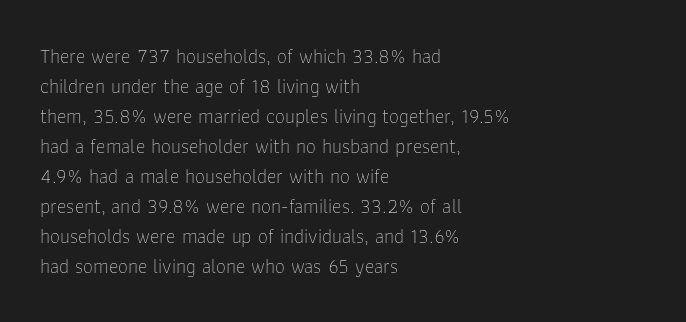
The face looks like a standard text weight, possibly lighter. A normal amount of white space separates one row of letters from the next. Line beginnings align vertically; line endings do not. The horizontal fit of the characters is conventional and even. The passage shown is not underscored anywhere.
